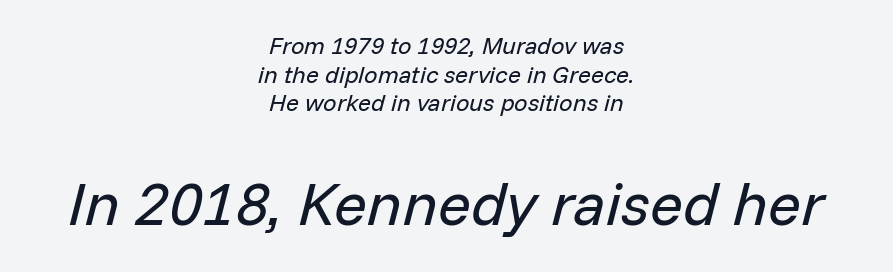
The image shows 61 px regular-weight type, italic (leaning right); set centered, line spacing 1.19x, normal letter spacing, not underlined; the second (bottom) block is 2.54x larger; low stroke contrast and a medium x-height.
